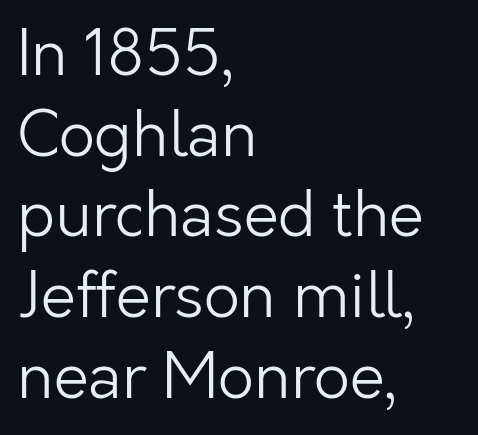
{"serif": "no", "italic": "no", "bold": "no", "weight": "light", "width": "normal", "stroke_contrast": "low", "x_height": "medium", "monospaced": "no", "underline": "no", "align": "left", "line_spacing": "normal", "line_spacing_ratio": 1.28, "letter_spacing": "normal", "letter_spacing_em": 0.0, "glyph_px": 63}
